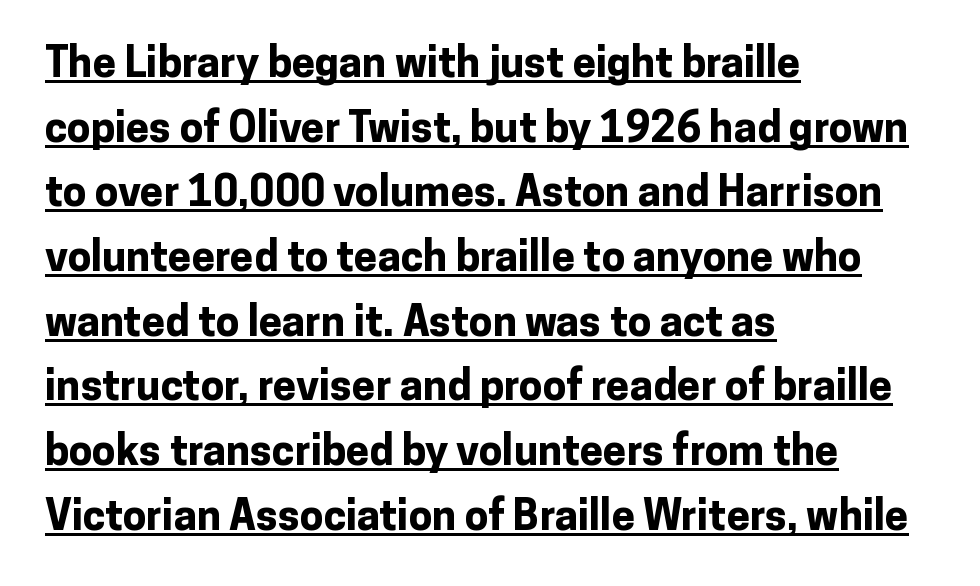
The image shows 42 px bold sans-serif type, upright; set left-aligned, normal line spacing (1.54x), normal letter spacing, underlined; low stroke contrast and a medium x-height.
